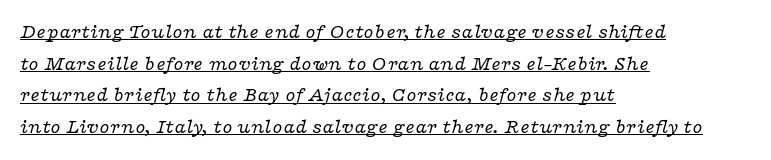
{"italic": "yes", "lean": "right", "slant_degrees": 16, "bold": "no", "underline": "yes", "align": "left", "line_spacing": "normal", "line_spacing_ratio": 1.58, "letter_spacing": "normal", "letter_spacing_em": 0.0, "glyph_px": 20}
